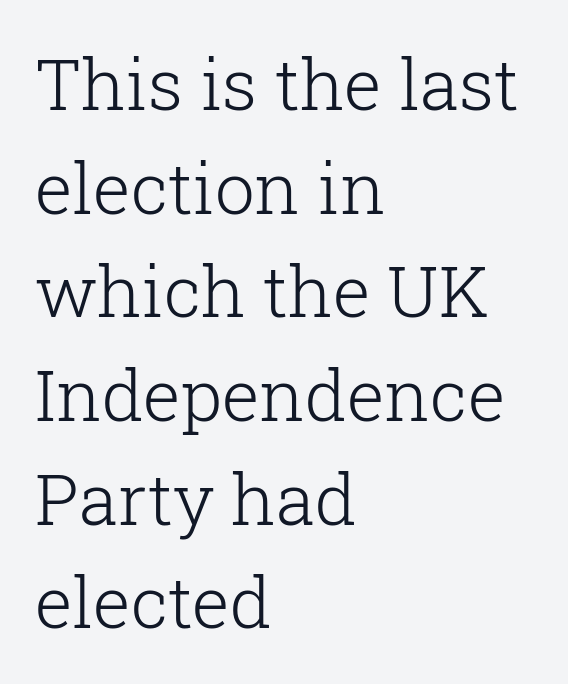
Q: Is the text bold? A: No.
Q: Is the text italic (slanted)? A: No, it is upright.
Q: Is the typeface a serif or a sans-serif typeface? A: Serif.
Q: Is the text underlined? A: No.
Q: How is the paragraph aligned? A: Left-aligned.
Q: Is the spacing between letters normal or unusually wide? A: Normal.
Q: Is the spacing between lines tight, normal or loose? A: Normal.
Q: Width (condensed, normal, or wide)? A: Normal.
Q: Stroke contrast? A: Low.
Q: x-height? A: Medium.
Q: Monospaced? A: No.
